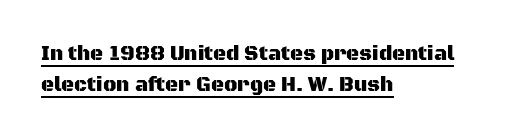
The image shows 20 px text type, upright; set left-aligned, normal line spacing (1.57x), normal letter spacing, underlined.
